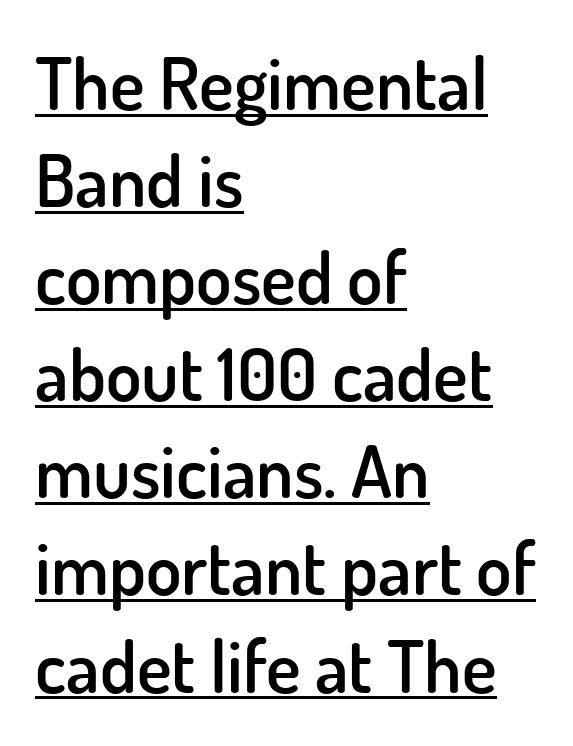
Q: Is the text bold? A: Semi-bold.
Q: Is the text italic (slanted)? A: No, it is upright.
Q: Is the typeface a serif or a sans-serif typeface? A: Sans-serif.
Q: Is the text underlined? A: Yes.
Q: How is the paragraph aligned? A: Left-aligned.
Q: Is the spacing between letters normal or unusually wide? A: Normal.
Q: Is the spacing between lines tight, normal or loose? A: Normal.
Q: Width (condensed, normal, or wide)? A: Normal.
Q: Stroke contrast? A: Low.
Q: x-height? A: Small.
Q: Monospaced? A: No.
